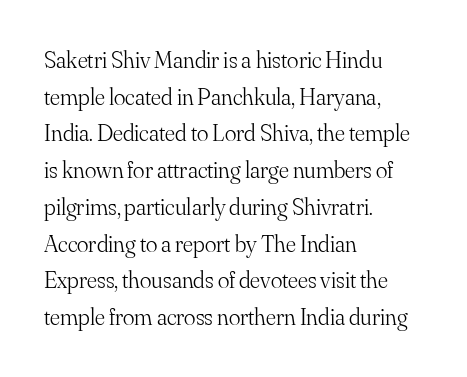
Q: Is the text bold? A: No.
Q: Is the text italic (slanted)? A: No, it is upright.
Q: Is the text underlined? A: No.
Q: How is the paragraph aligned? A: Left-aligned.
Q: Is the spacing between letters normal or unusually wide? A: Normal.
Q: Is the spacing between lines tight, normal or loose? A: Normal.
